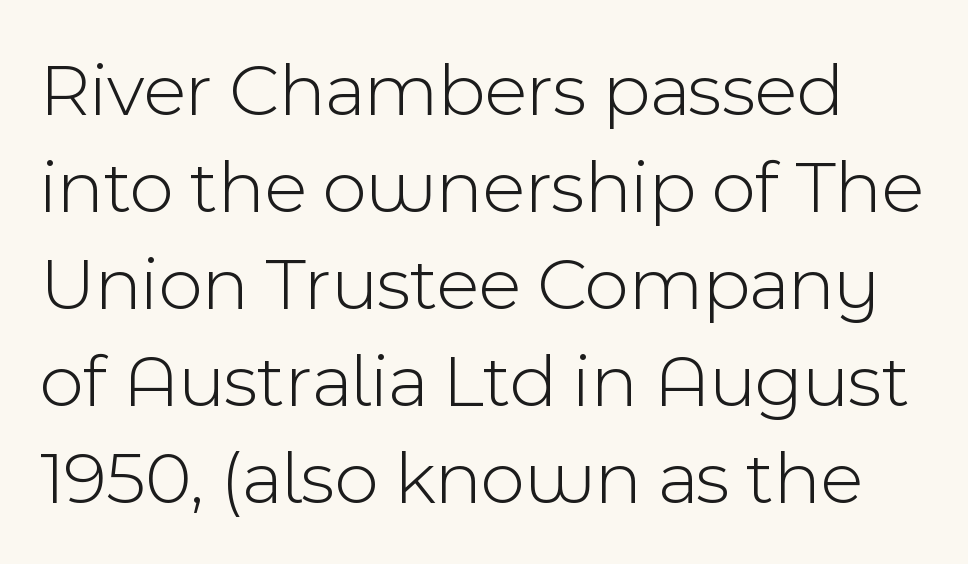
Q: Is the text bold? A: No.
Q: Is the text italic (slanted)? A: No, it is upright.
Q: Is the typeface a serif or a sans-serif typeface? A: Sans-serif.
Q: Is the text underlined? A: No.
Q: Is the spacing between letters normal or unusually wide? A: Normal.
Q: Is the spacing between lines tight, normal or loose? A: Normal.
Q: Width (condensed, normal, or wide)? A: Normal.
Q: x-height? A: Medium.
Q: Monospaced? A: No.
